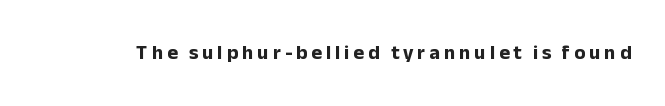
Strong, thick strokes mark this as bold type. The specimen omits any rule beneath the text block's lines. Does extra space separate the letters? Yes, quite a lot of it. A roman cut, with each character standing at attention.
